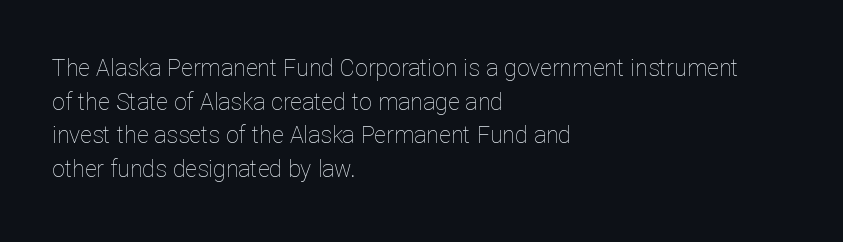
The image shows 23 px text type, upright; set left-aligned, normal line spacing (1.46x), normal letter spacing, not underlined.
